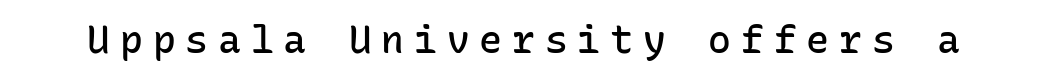
Q: Is the text bold? A: Semi-bold.
Q: Is the text italic (slanted)? A: No, it is upright.
Q: Is the typeface a serif or a sans-serif typeface? A: Sans-serif.
Q: Is the text underlined? A: No.
Q: Is the spacing between letters normal or unusually wide? A: Unusually wide.
Q: Width (condensed, normal, or wide)? A: Normal.
Q: Stroke contrast? A: Low.
Q: x-height? A: Medium.
Q: Monospaced? A: Yes.
